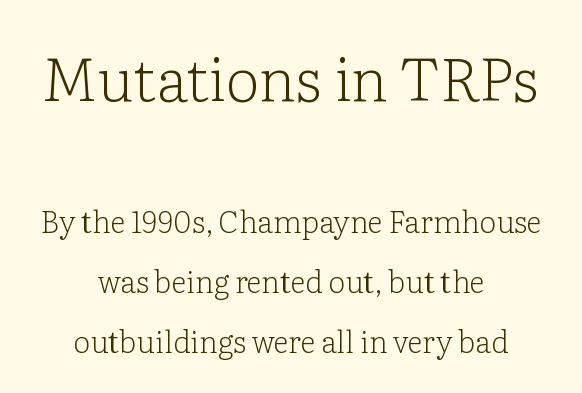
{"serif": "yes", "italic": "no", "bold": "no", "weight": "light", "width": "normal", "stroke_contrast": "low", "x_height": "medium", "monospaced": "no", "underline": "no", "align": "center", "line_spacing": "loose", "line_spacing_ratio": 1.99, "letter_spacing": "normal", "letter_spacing_em": 0.0, "larger_block": "first", "size_ratio": 2.0, "glyph_px": 60}
